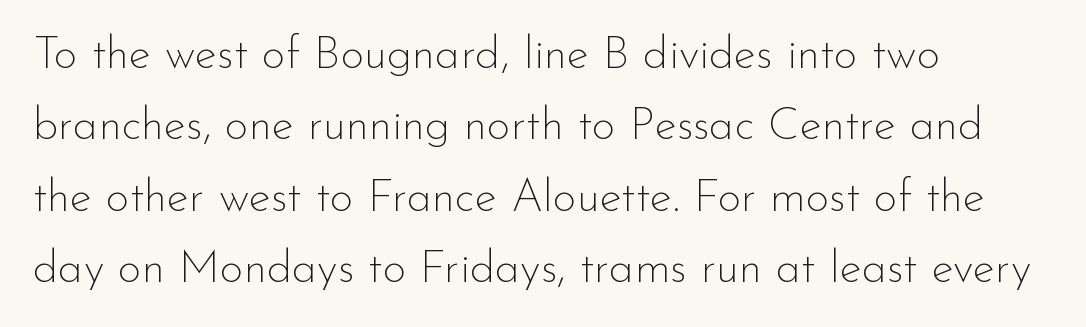
Q: Is the text bold? A: No.
Q: Is the text italic (slanted)? A: No, it is upright.
Q: Is the typeface a serif or a sans-serif typeface? A: Sans-serif.
Q: Is the text underlined? A: No.
Q: How is the paragraph aligned? A: Left-aligned.
Q: Is the spacing between letters normal or unusually wide? A: Normal.
Q: Is the spacing between lines tight, normal or loose? A: Normal.
Q: Width (condensed, normal, or wide)? A: Normal.
Q: Stroke contrast? A: Low.
Q: x-height? A: Small.
Q: Monospaced? A: No.
